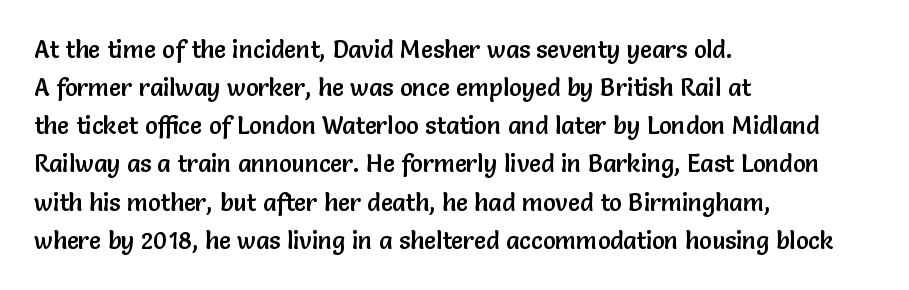
The image shows 24 px text type, upright; set left-aligned, normal line spacing (1.59x), normal letter spacing, not underlined.
